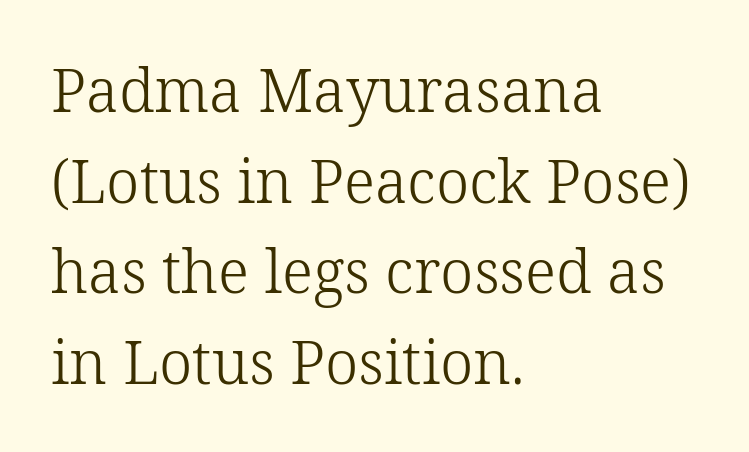
Q: Is the text bold? A: No.
Q: Is the text italic (slanted)? A: No, it is upright.
Q: Is the typeface a serif or a sans-serif typeface? A: Serif.
Q: Is the text underlined? A: No.
Q: How is the paragraph aligned? A: Left-aligned.
Q: Is the spacing between letters normal or unusually wide? A: Normal.
Q: Is the spacing between lines tight, normal or loose? A: Normal.
Q: Width (condensed, normal, or wide)? A: Normal.
Q: Stroke contrast? A: Low.
Q: x-height? A: Medium.
Q: Monospaced? A: No.
